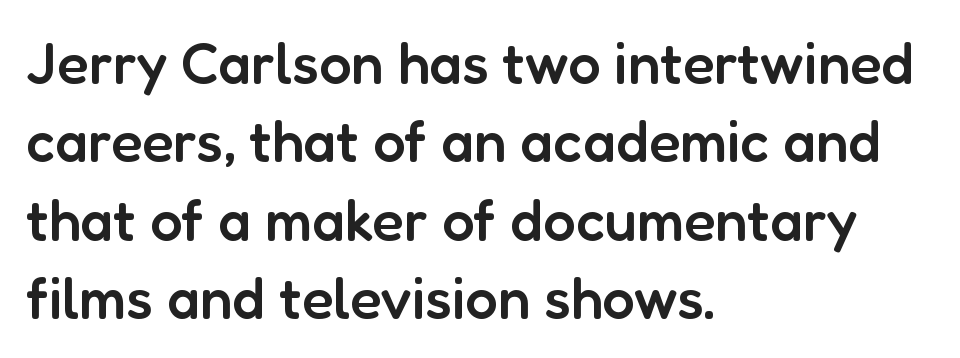
{"serif": "no", "italic": "no", "bold": "semi", "weight": "semibold", "width": "normal", "stroke_contrast": "low", "x_height": "medium", "monospaced": "no", "underline": "no", "align": "left", "line_spacing": "normal", "line_spacing_ratio": 1.35, "letter_spacing": "normal", "letter_spacing_em": 0.0, "glyph_px": 58}
